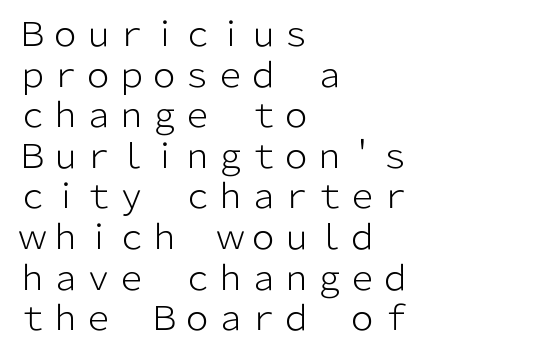
{"serif": "no", "italic": "no", "bold": "no", "weight": "light", "width": "normal", "stroke_contrast": "low", "x_height": "medium", "monospaced": "no", "underline": "no", "align": "left", "line_spacing_ratio": 1.23, "letter_spacing": "normal", "letter_spacing_em": 0.0, "glyph_px": 33}
